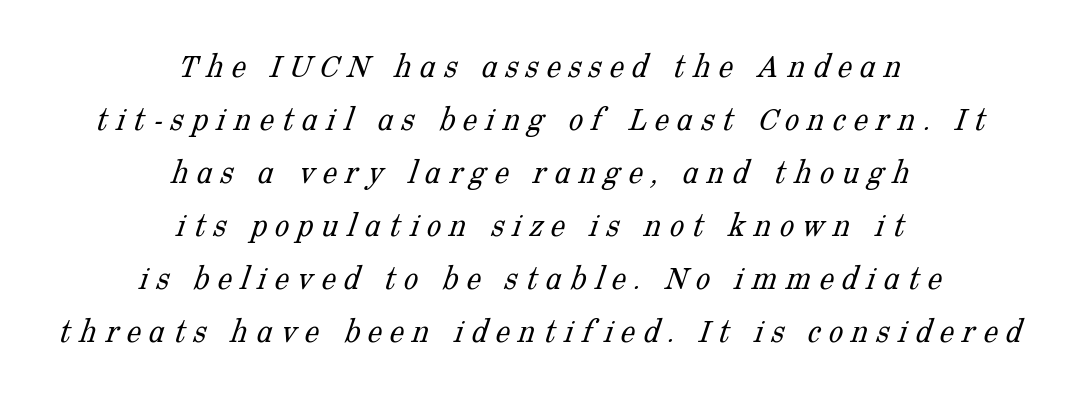
Q: Is the text bold? A: No.
Q: Is the typeface a serif or a sans-serif typeface? A: Serif.
Q: Is the text underlined? A: No.
Q: How is the paragraph aligned? A: Centered.
Q: Is the spacing between letters normal or unusually wide? A: Unusually wide.
Q: Is the spacing between lines tight, normal or loose? A: Normal.
Q: Width (condensed, normal, or wide)? A: Normal.
Q: Stroke contrast? A: Low.
Q: x-height? A: Medium.
Q: Monospaced? A: No.
